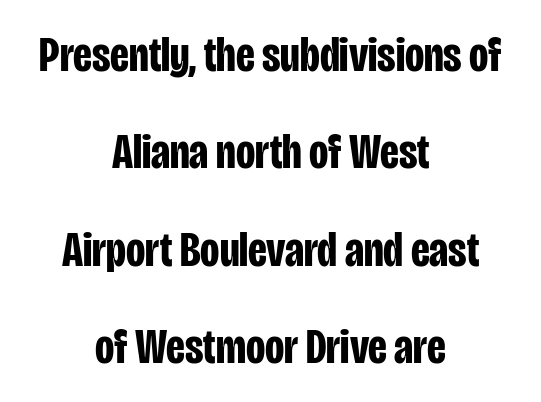
The image shows 50 px bold, condensed sans-serif type, upright; set centered, loose line spacing (1.95x), normal letter spacing, not underlined; low stroke contrast and a large x-height.
